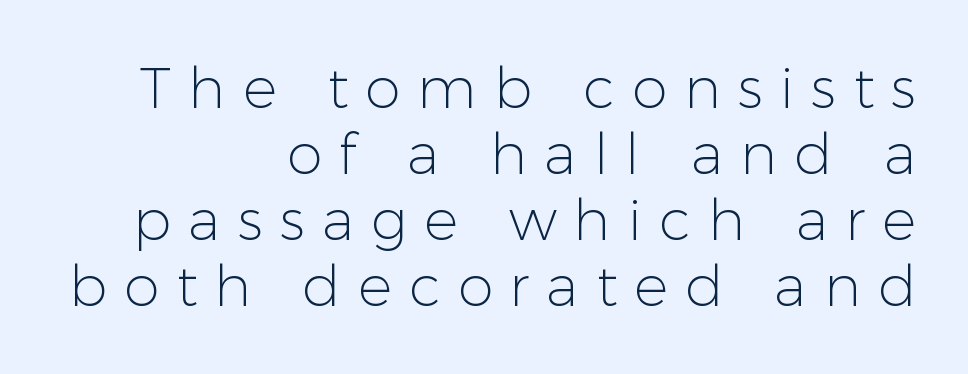
{"serif": "no", "italic": "no", "bold": "no", "weight": "light", "width": "normal", "stroke_contrast": "low", "x_height": "medium", "monospaced": "no", "underline": "no", "align": "right", "line_spacing_ratio": 1.16, "letter_spacing": "wide", "letter_spacing_em": 0.3, "glyph_px": 57}
